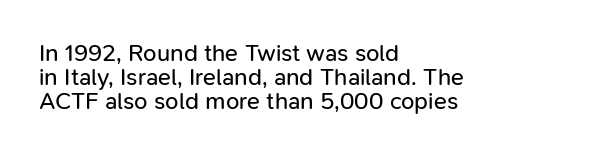
{"italic": "no", "bold": "no", "underline": "no", "align": "left", "line_spacing": "tight", "line_spacing_ratio": 1.01, "letter_spacing": "normal", "letter_spacing_em": 0.0, "glyph_px": 24}
